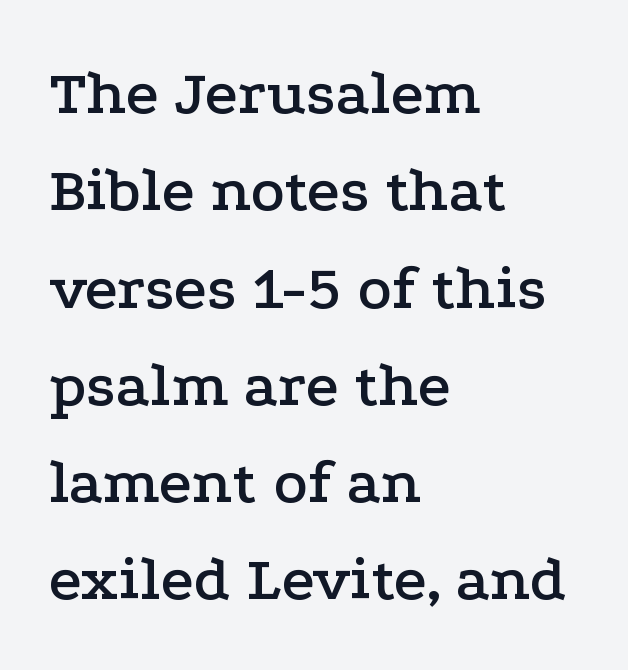
{"serif": "yes", "italic": "no", "width": "wide", "stroke_contrast": "low", "x_height": "medium", "monospaced": "no", "underline": "no", "align": "left", "line_spacing": "normal", "line_spacing_ratio": 1.52, "letter_spacing": "normal", "letter_spacing_em": 0.0, "glyph_px": 64}
